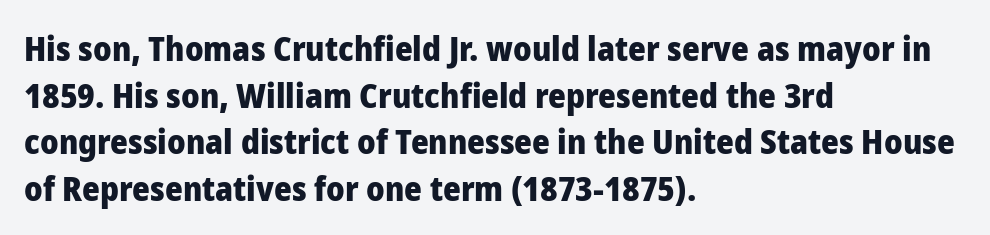
The face used here is rendered with its standard letterfit. A classic flush-left, rag-right setting is used for this passage. A bare baseline throughout the passage. Looks like regular typesetting: each glyph gets only the width it needs.
